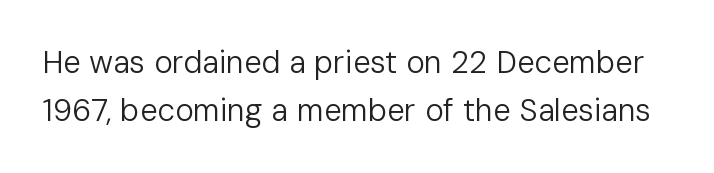
The image shows 31 px regular-weight sans-serif type, upright; set normal line spacing (1.54x), normal letter spacing, not underlined; low stroke contrast and a medium x-height.
